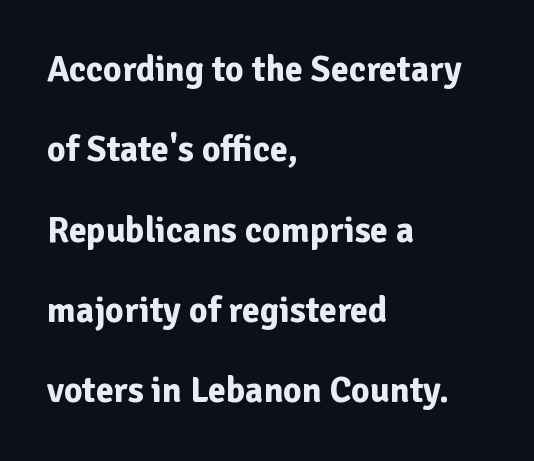
Q: Is the text bold? A: Yes.
Q: Is the text italic (slanted)? A: No, it is upright.
Q: Is the typeface a serif or a sans-serif typeface? A: Sans-serif.
Q: Is the text underlined? A: No.
Q: How is the paragraph aligned? A: Left-aligned.
Q: Is the spacing between letters normal or unusually wide? A: Normal.
Q: Is the spacing between lines tight, normal or loose? A: Loose.
Q: Width (condensed, normal, or wide)? A: Normal.
Q: Stroke contrast? A: Low.
Q: x-height? A: Medium.
Q: Monospaced? A: No.
